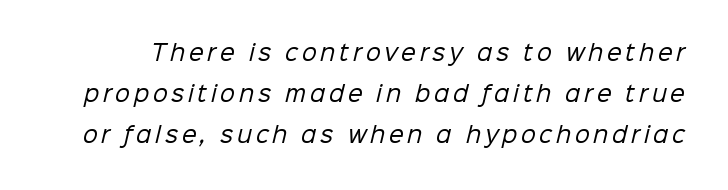
Weight: in the light-to-regular range. The leading is generous, giving the passage an open texture. Check the space under the baseline: it is left empty.
